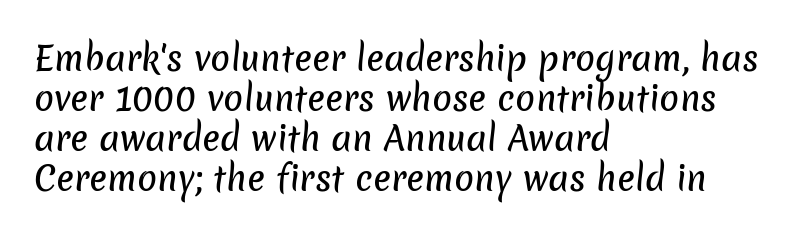
The image shows 33 px sans-serif type; set left-aligned, line spacing 1.21x, normal letter spacing, not underlined; low stroke contrast and a medium x-height.
